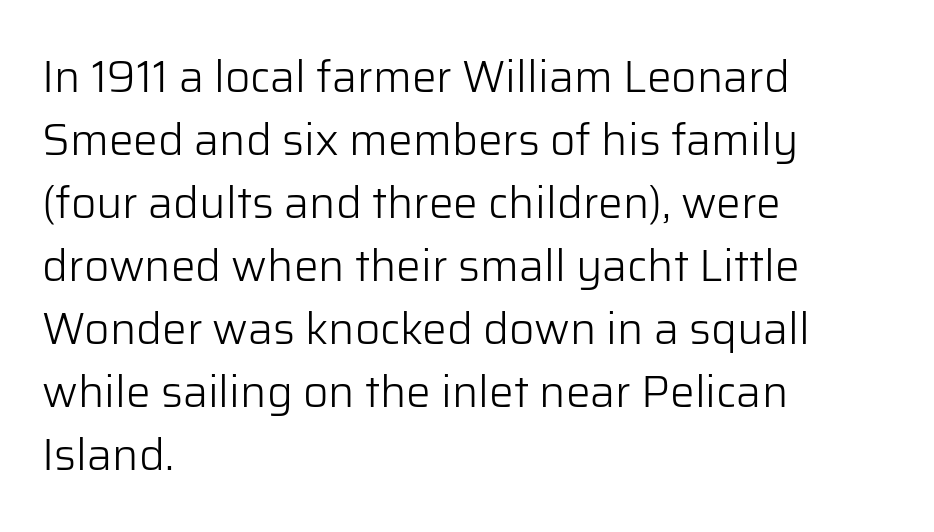
The letters advance in unequal steps, a hallmark of proportional type. The zone under the glyphs is completely vacant. The space between consecutive lines is moderate. The letters sit at their default tracking, neither squeezed nor spread. One-word summary of the alignment: left.
